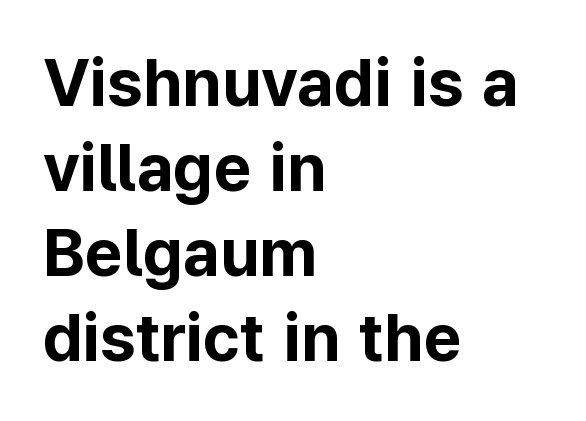
Q: Is the text bold? A: Yes.
Q: Is the text italic (slanted)? A: No, it is upright.
Q: Is the typeface a serif or a sans-serif typeface? A: Sans-serif.
Q: Is the text underlined? A: No.
Q: How is the paragraph aligned? A: Left-aligned.
Q: Is the spacing between letters normal or unusually wide? A: Normal.
Q: Is the spacing between lines tight, normal or loose? A: Normal.
Q: Width (condensed, normal, or wide)? A: Normal.
Q: Stroke contrast? A: Low.
Q: x-height? A: Medium.
Q: Monospaced? A: No.
